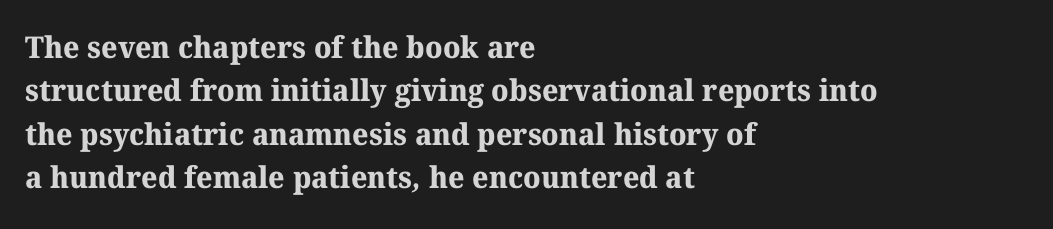
Q: Is the text bold? A: Yes.
Q: Is the typeface a serif or a sans-serif typeface? A: Serif.
Q: Is the text underlined? A: No.
Q: How is the paragraph aligned? A: Left-aligned.
Q: Is the spacing between letters normal or unusually wide? A: Normal.
Q: Is the spacing between lines tight, normal or loose? A: Normal.
Q: Width (condensed, normal, or wide)? A: Normal.
Q: Stroke contrast? A: Medium.
Q: x-height? A: Medium.
Q: Monospaced? A: No.
